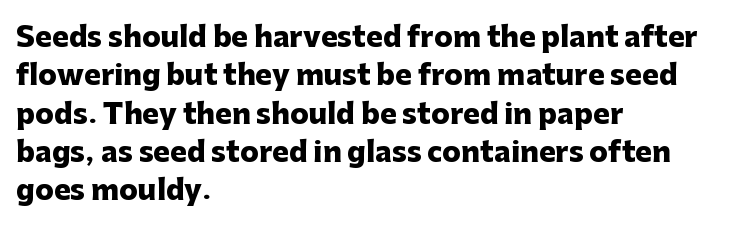
A typesetter would call this zero additional tracking. Bare-footed words on every line. The rag falls on the right side of this text block. Note: no serifs on the glyphs.
